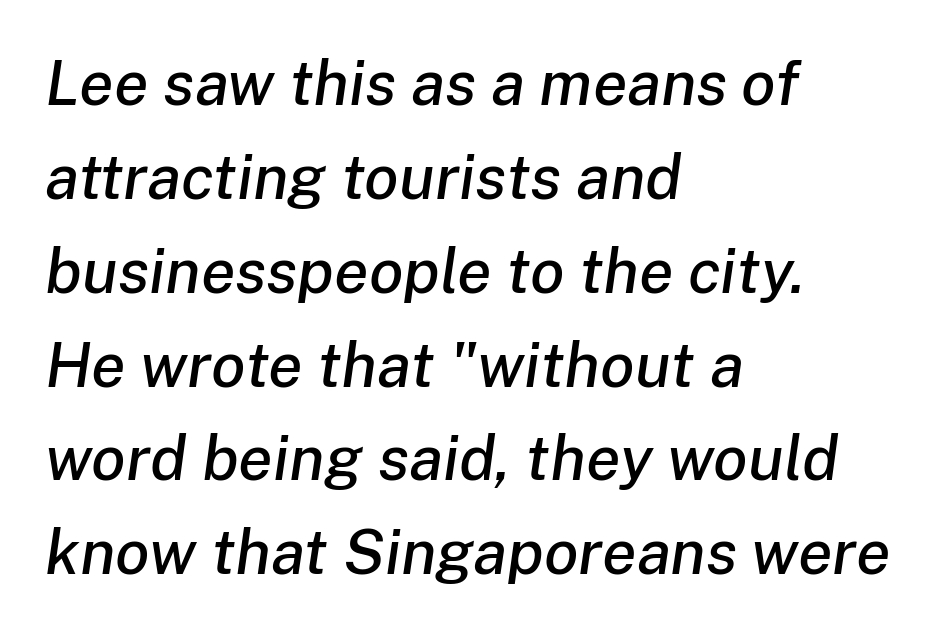
The image shows 63 px text type, italic (leaning right); set left-aligned, normal line spacing (1.49x), normal letter spacing, not underlined; low stroke contrast and a medium x-height.
